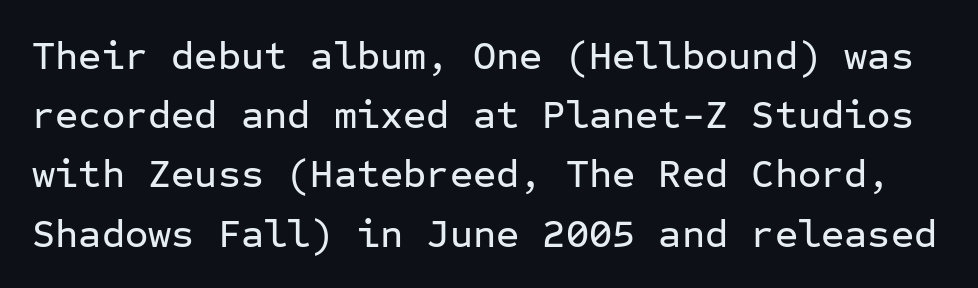
The image shows 40 px sans-serif type, upright, monospaced; set normal line spacing (1.48x), normal letter spacing, not underlined; low stroke contrast and a medium x-height.
